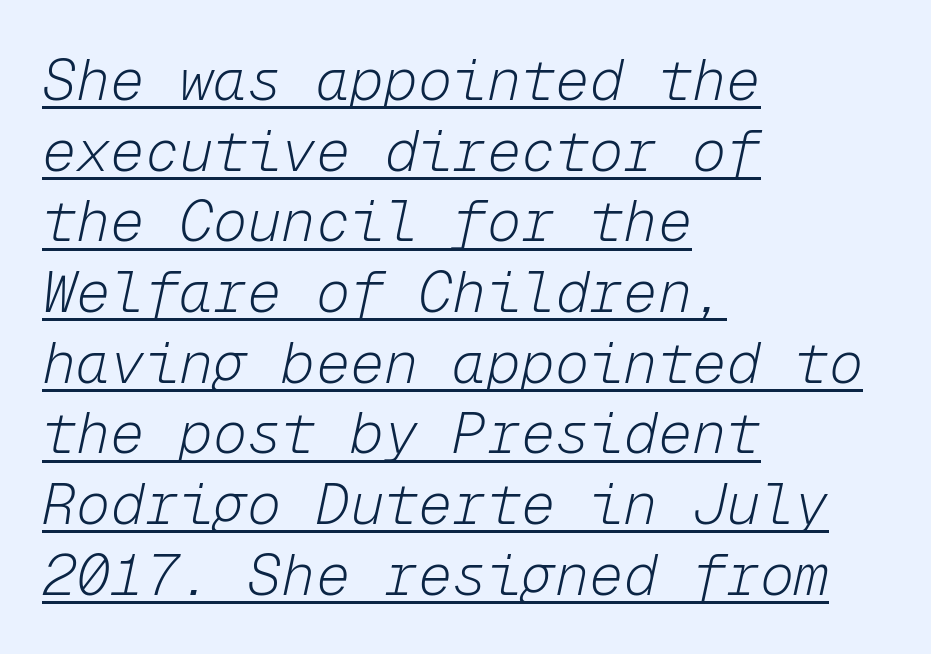
These lines are rendered in a fixed-pitch font. When letters slant like this, we call the style italic. These lines keep a tight, regular rhythm from letter to letter. Heft: none added — not bold. The rag falls on the right side of this text block. A typographer would call this underscored text.
